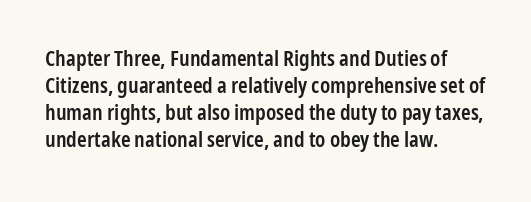
Q: Is the text bold? A: Semi-bold.
Q: Is the text italic (slanted)? A: No, it is upright.
Q: Is the text underlined? A: No.
Q: How is the paragraph aligned? A: Left-aligned.
Q: Is the spacing between letters normal or unusually wide? A: Normal.
